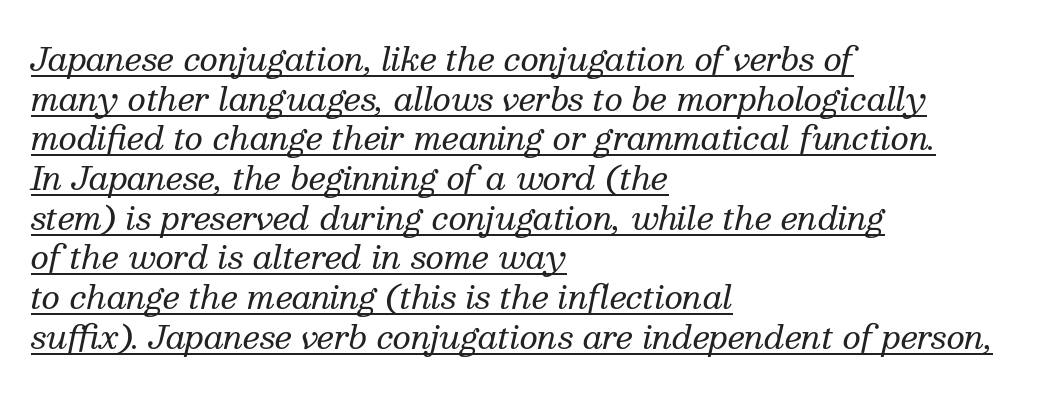
{"serif": "yes", "italic": "yes", "lean": "right", "slant_degrees": 13, "bold": "no", "weight": "regular", "width": "normal", "stroke_contrast": "medium", "x_height": "medium", "monospaced": "no", "underline": "yes", "align": "left", "line_spacing_ratio": 1.24, "letter_spacing": "normal", "letter_spacing_em": 0.0, "glyph_px": 32}
